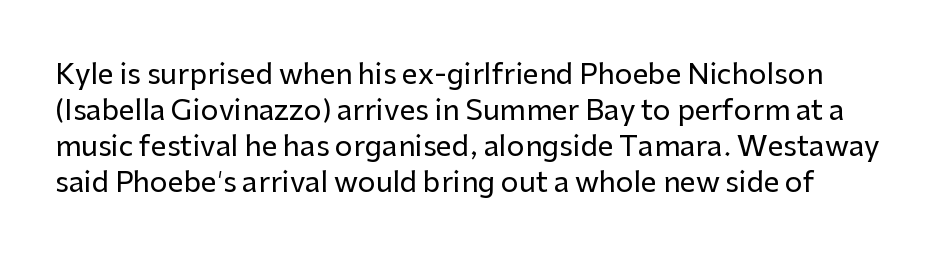
The image shows 28 px sans-serif type, upright; set normal line spacing (1.28x), normal letter spacing, not underlined; low stroke contrast and a medium x-height.
